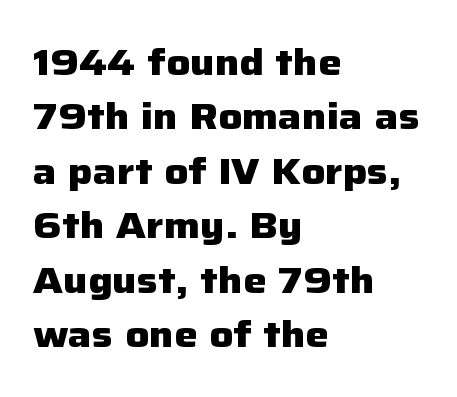
{"serif": "no", "italic": "no", "bold": "yes", "weight": "heavy", "width": "normal", "stroke_contrast": "low", "x_height": "medium", "monospaced": "no", "underline": "no", "align": "left", "line_spacing": "normal", "line_spacing_ratio": 1.47, "letter_spacing": "normal", "letter_spacing_em": 0.0, "glyph_px": 37}
